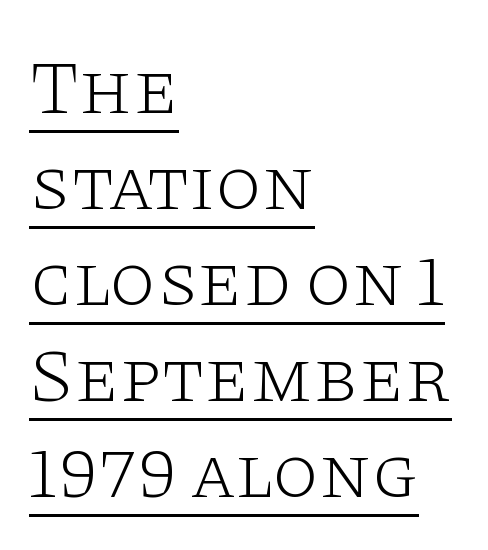
Q: Is the text bold? A: No.
Q: Is the text italic (slanted)? A: No, it is upright.
Q: Is the typeface a serif or a sans-serif typeface? A: Serif.
Q: Is the text underlined? A: Yes.
Q: How is the paragraph aligned? A: Left-aligned.
Q: Is the spacing between letters normal or unusually wide? A: Normal.
Q: Is the spacing between lines tight, normal or loose? A: Normal.
Q: Width (condensed, normal, or wide)? A: Wide.
Q: Stroke contrast? A: Low.
Q: x-height? A: Large.
Q: Monospaced? A: No.
